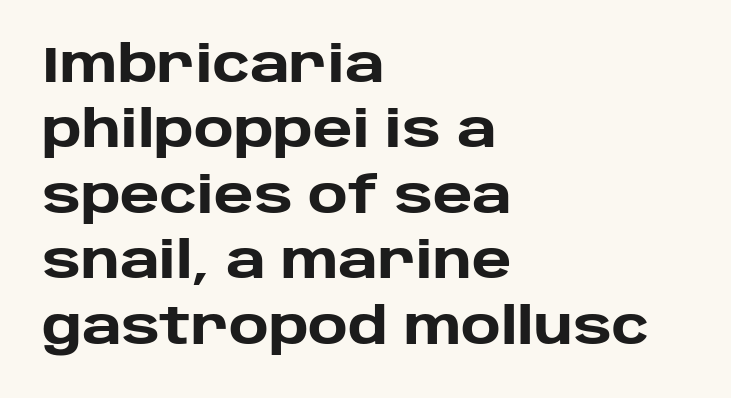
Q: Is the text bold? A: Yes.
Q: Is the text italic (slanted)? A: No, it is upright.
Q: Is the typeface a serif or a sans-serif typeface? A: Sans-serif.
Q: Is the text underlined? A: No.
Q: How is the paragraph aligned? A: Left-aligned.
Q: Is the spacing between letters normal or unusually wide? A: Normal.
Q: Is the spacing between lines tight, normal or loose? A: Normal.
Q: Width (condensed, normal, or wide)? A: Normal.
Q: Stroke contrast? A: Low.
Q: x-height? A: Large.
Q: Monospaced? A: No.
